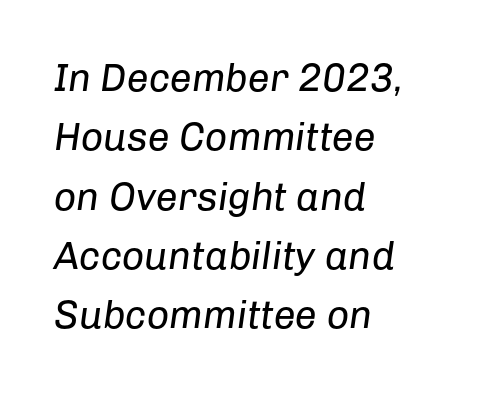
The image shows 39 px regular-weight type, italic (leaning right); set left-aligned, normal line spacing (1.52x), normal letter spacing, not underlined; low stroke contrast and a medium x-height.
